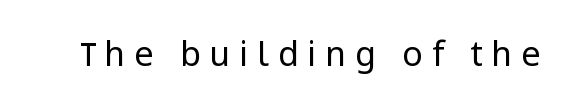
The image shows 34 px regular-weight sans-serif type, upright; set unusually wide letter spacing (+0.26 em), not underlined; low stroke contrast and a medium x-height.
